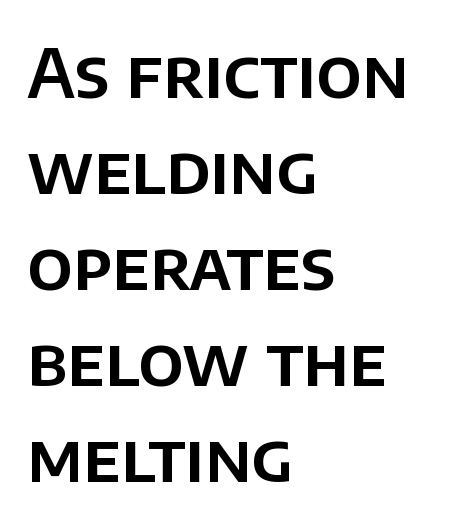
{"serif": "no", "italic": "no", "width": "normal", "stroke_contrast": "low", "x_height": "large", "monospaced": "no", "underline": "no", "align": "left", "line_spacing": "normal", "line_spacing_ratio": 1.41, "letter_spacing": "normal", "letter_spacing_em": 0.0, "glyph_px": 68}
